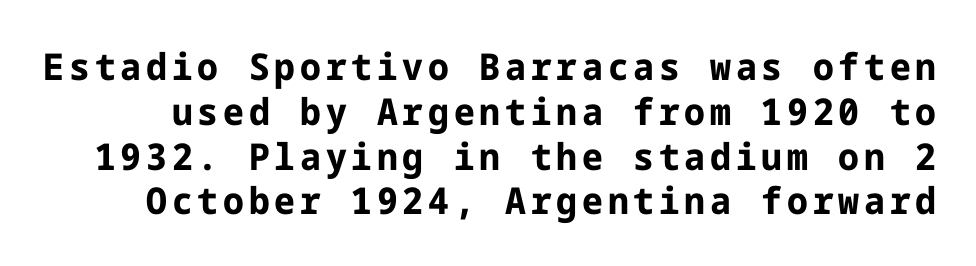
Just letters on the line, the space beneath them empty. Summary of weight: heavy, a full bold. The text was rendered using a sans face with plain stroke endings. Ascenders rise straight up at ninety degrees.
